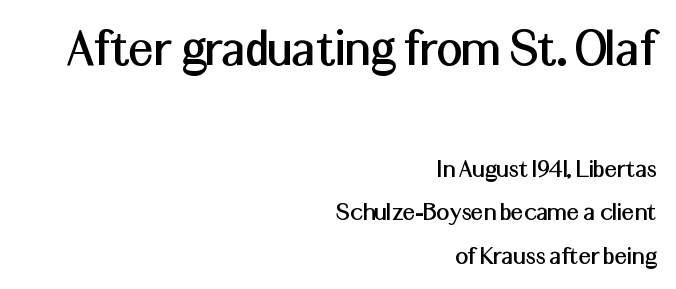
{"serif": "no", "italic": "no", "width": "normal", "stroke_contrast": "medium", "x_height": "medium", "monospaced": "no", "underline": "no", "align": "right", "line_spacing": "normal", "line_spacing_ratio": 1.56, "letter_spacing": "normal", "letter_spacing_em": 0.0, "larger_block": "first", "size_ratio": 2.04, "glyph_px": 57}
